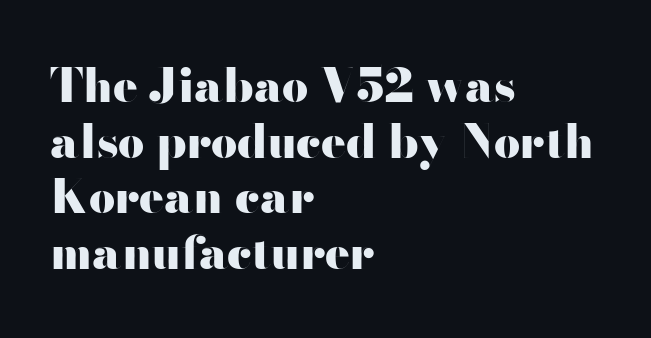
Q: Is the text bold? A: Yes.
Q: Is the text italic (slanted)? A: No, it is upright.
Q: Is the typeface a serif or a sans-serif typeface? A: Serif.
Q: Is the text underlined? A: No.
Q: How is the paragraph aligned? A: Left-aligned.
Q: Is the spacing between letters normal or unusually wide? A: Normal.
Q: Width (condensed, normal, or wide)? A: Wide.
Q: Stroke contrast? A: High.
Q: x-height? A: Small.
Q: Monospaced? A: No.
